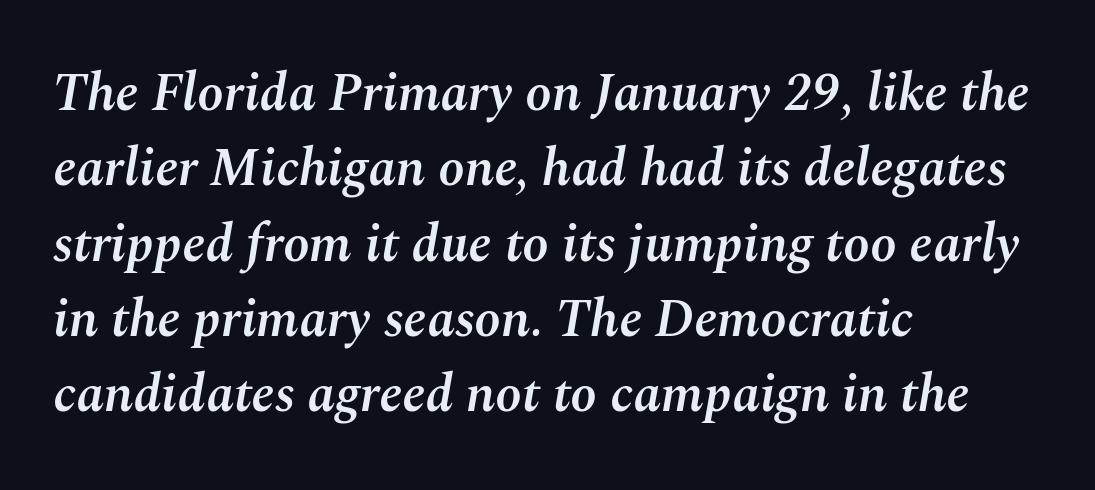
{"italic": "yes", "lean": "right", "slant_degrees": 10, "bold": "semi", "weight": "semibold", "width": "normal", "stroke_contrast": "medium", "x_height": "medium", "monospaced": "no", "underline": "no", "align": "left", "line_spacing": "normal", "line_spacing_ratio": 1.42, "letter_spacing": "normal", "letter_spacing_em": 0.0, "glyph_px": 53}
